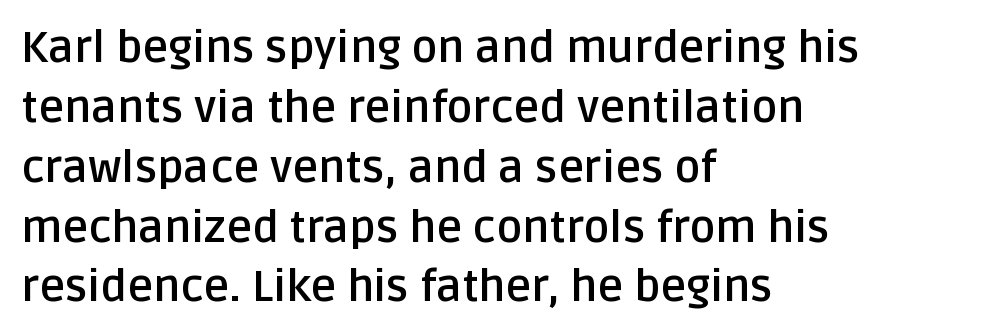
{"serif": "no", "italic": "no", "bold": "yes", "weight": "semibold", "width": "normal", "stroke_contrast": "low", "x_height": "large", "monospaced": "no", "underline": "no", "align": "left", "line_spacing": "normal", "line_spacing_ratio": 1.36, "letter_spacing": "normal", "letter_spacing_em": 0.0, "glyph_px": 44}
